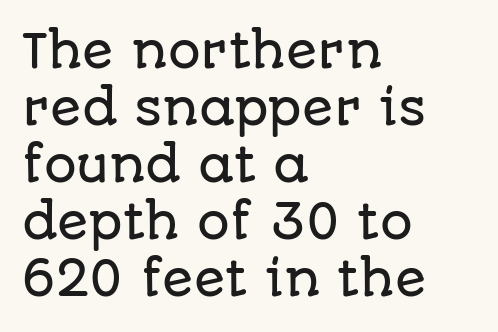
{"serif": "no", "italic": "no", "width": "normal", "stroke_contrast": "low", "x_height": "large", "monospaced": "no", "underline": "no", "align": "left", "line_spacing_ratio": 1.24, "letter_spacing": "normal", "letter_spacing_em": 0.0, "glyph_px": 46}
